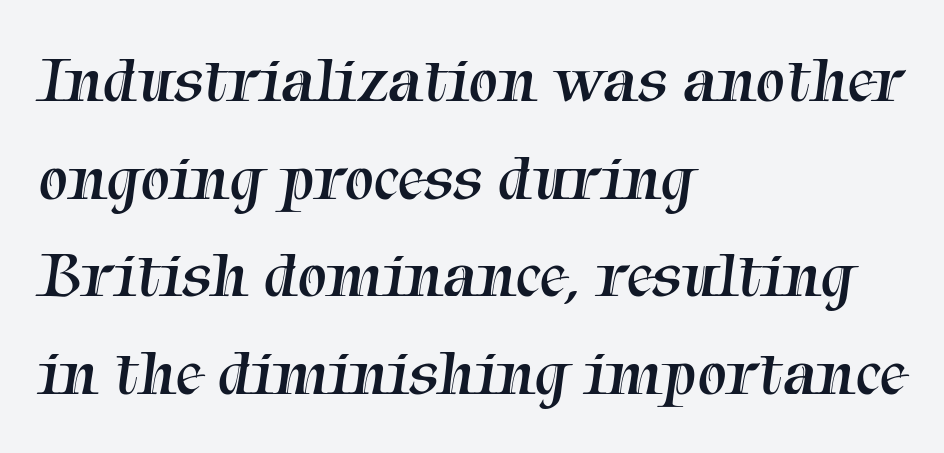
{"serif": "yes", "bold": "no", "weight": "regular", "width": "normal", "stroke_contrast": "medium", "x_height": "medium", "monospaced": "no", "underline": "no", "align": "left", "line_spacing": "normal", "line_spacing_ratio": 1.48, "letter_spacing": "normal", "letter_spacing_em": 0.0, "glyph_px": 66}
